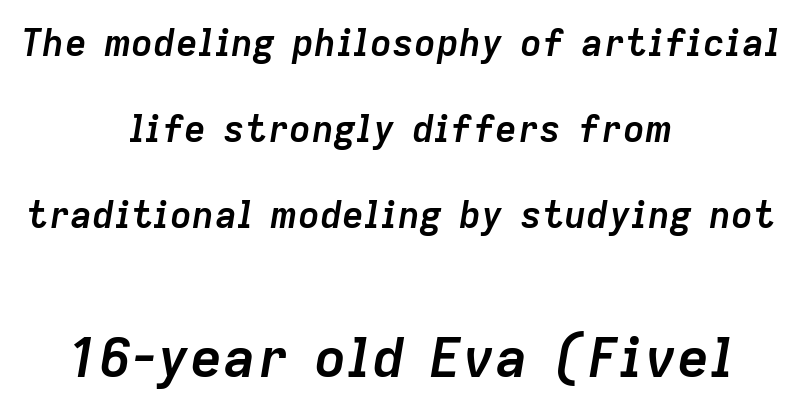
The image shows 55 px semibold type, italic (leaning right); set centered, loose line spacing (2.33x), normal letter spacing, not underlined; the second (bottom) block is 1.49x larger; low stroke contrast and a medium x-height.
